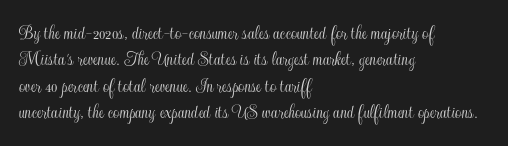
The image shows 22 px text type; set left-aligned, line spacing 1.2x, normal letter spacing, not underlined.
